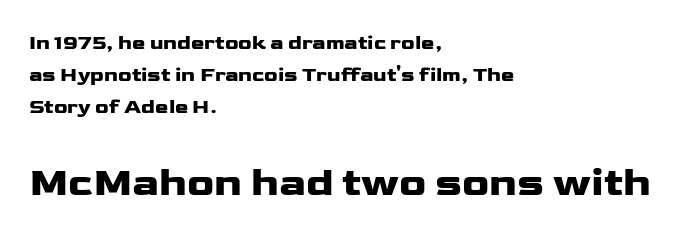
{"serif": "no", "italic": "no", "width": "wide", "stroke_contrast": "low", "x_height": "medium", "monospaced": "no", "underline": "no", "align": "left", "line_spacing": "normal", "line_spacing_ratio": 1.59, "letter_spacing": "normal", "letter_spacing_em": 0.0, "larger_block": "second", "size_ratio": 2.0, "glyph_px": 40}
